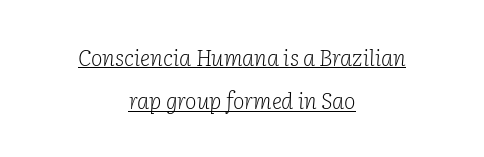
Q: Is the text bold? A: No.
Q: Is the text italic (slanted)? A: Yes, it leans right by about 2 degrees.
Q: Is the text underlined? A: Yes.
Q: How is the paragraph aligned? A: Centered.
Q: Is the spacing between letters normal or unusually wide? A: Normal.
Q: Is the spacing between lines tight, normal or loose? A: Loose.
